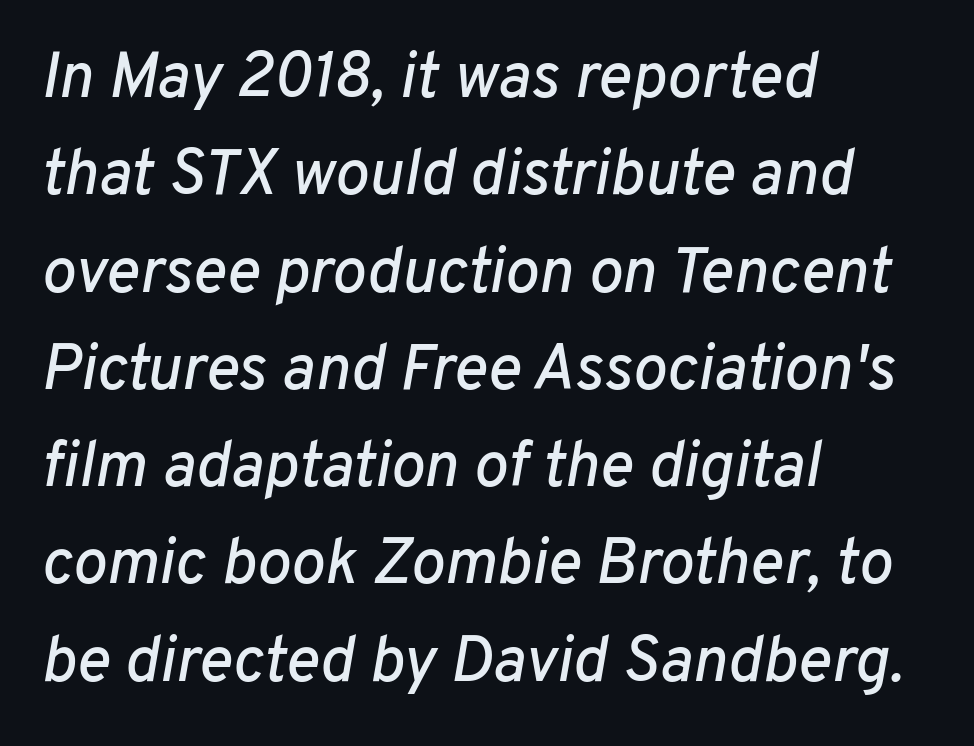
The image shows 64 px text type, italic (leaning right); set left-aligned, normal line spacing (1.52x), normal letter spacing, not underlined; low stroke contrast and a medium x-height.
